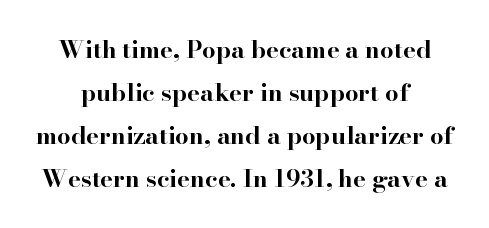
The image shows 24 px bold type, upright; set centered, line spacing 1.79x, normal letter spacing, not underlined.
